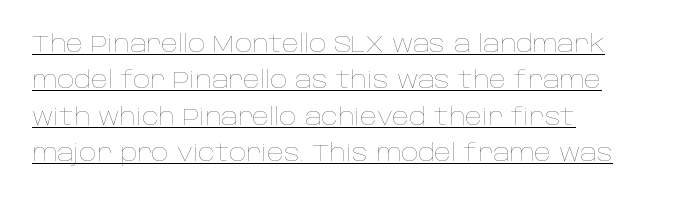
The image shows 24 px text type, upright; set left-aligned, normal line spacing (1.52x), normal letter spacing, underlined.
